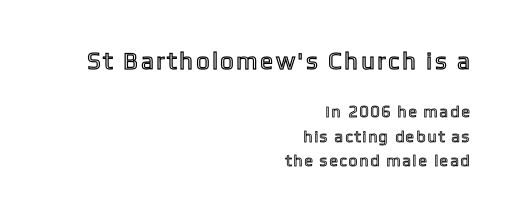
{"italic": "no", "underline": "no", "align": "right", "line_spacing": "normal", "line_spacing_ratio": 1.54, "larger_block": "first", "size_ratio": 1.5, "glyph_px": 24}
